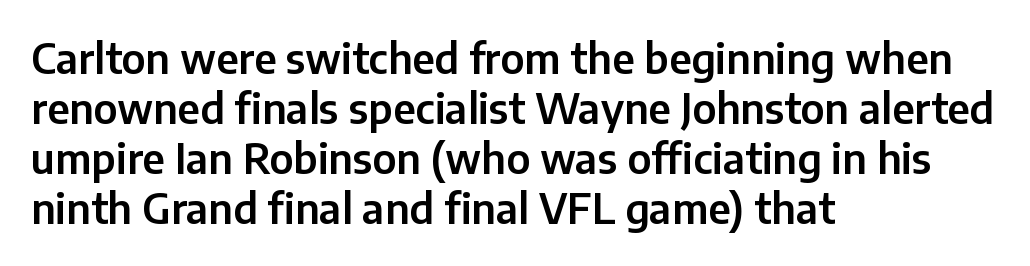
The image shows 41 px sans-serif type, upright; set left-aligned, line spacing 1.22x, normal letter spacing, not underlined; low stroke contrast and a medium x-height.
